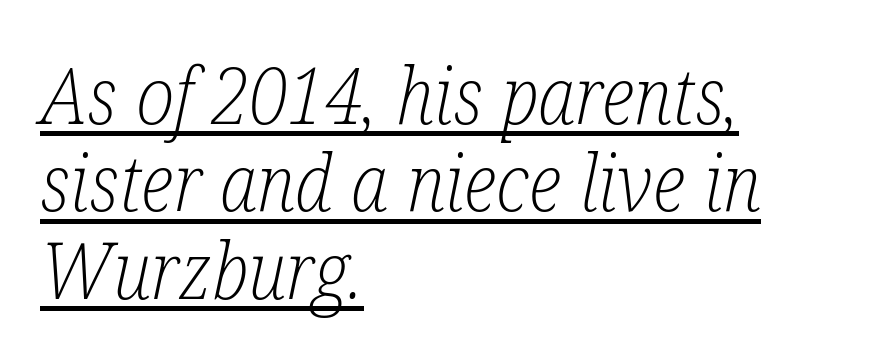
Q: Is the text bold? A: No.
Q: Is the text italic (slanted)? A: Yes, it leans right by about 12 degrees.
Q: Is the typeface a serif or a sans-serif typeface? A: Serif.
Q: Is the text underlined? A: Yes.
Q: How is the paragraph aligned? A: Left-aligned.
Q: Is the spacing between letters normal or unusually wide? A: Normal.
Q: Is the spacing between lines tight, normal or loose? A: Tight.
Q: Width (condensed, normal, or wide)? A: Condensed.
Q: Stroke contrast? A: Low.
Q: x-height? A: Medium.
Q: Monospaced? A: No.
